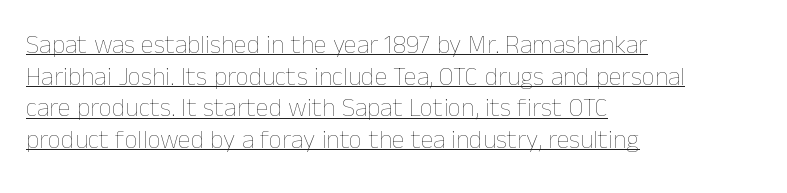
{"italic": "no", "bold": "no", "underline": "yes", "align": "left", "line_spacing_ratio": 1.22, "letter_spacing": "normal", "letter_spacing_em": 0.0, "glyph_px": 26}
